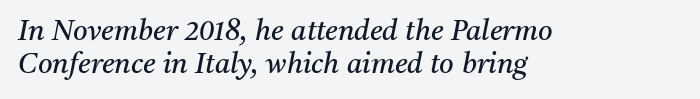
The image shows 28 px regular-weight serif type, italic (leaning right); set left-aligned, line spacing 1.19x, normal letter spacing, not underlined; medium stroke contrast and a medium x-height.
